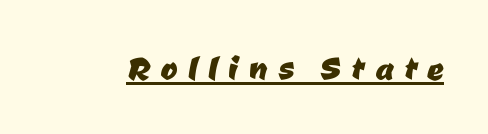
The letterforms stand isolated, each surrounded by extra space. Beneath each row of characters lies a ruled line. The passage shown is typed in a proportional face where columns would drift. I'd call this a sans setting — the letters go barefoot.
